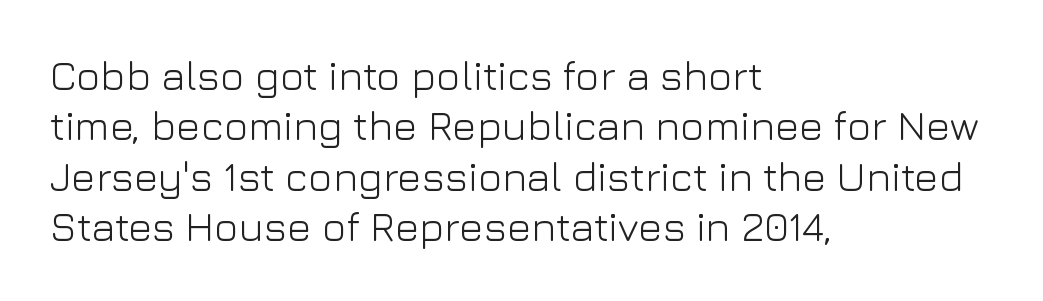
The image shows 41 px light sans-serif type, upright; set left-aligned, line spacing 1.23x, normal letter spacing, not underlined; low stroke contrast and a medium x-height.
